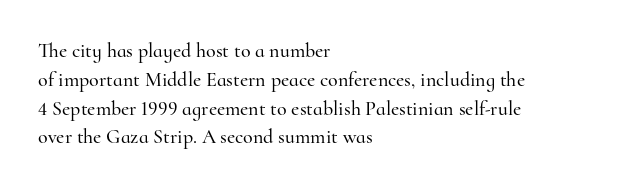
{"italic": "no", "underline": "no", "align": "left", "line_spacing": "normal", "line_spacing_ratio": 1.44, "letter_spacing": "normal", "letter_spacing_em": 0.0, "glyph_px": 20}
